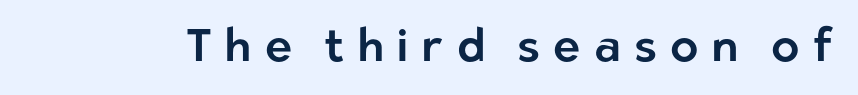
The image shows 46 px sans-serif type, upright; set unusually wide letter spacing (+0.29 em), not underlined; low stroke contrast and a medium x-height.
